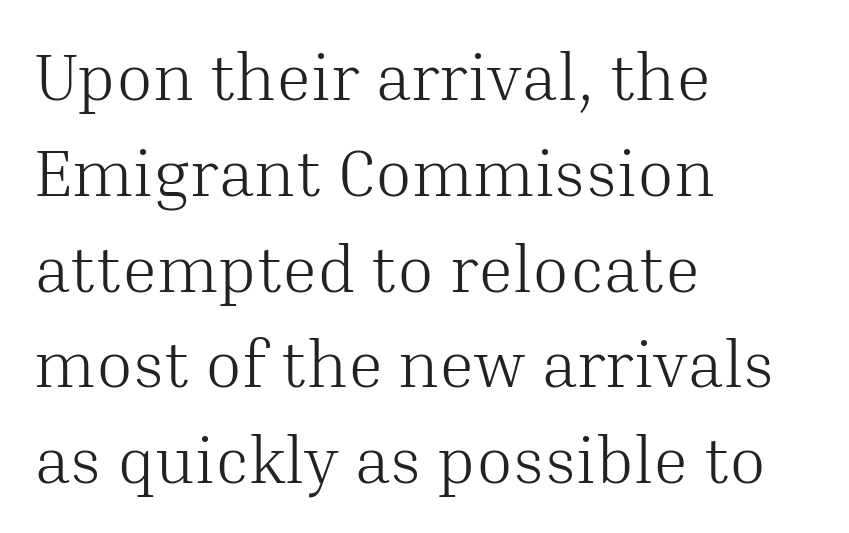
The typeface chosen for these lines features serifs. Stems here are at most as thick as an everyday book face. The letterforms sit shoulder to shoulder at normal distance. The lines are quadded left. The letters stand upright; this is a roman face.
